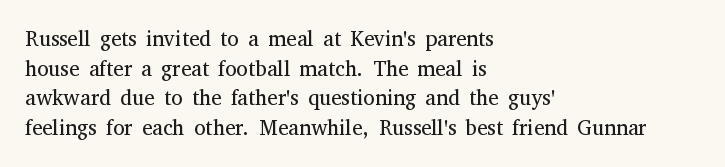
Quick note: underline off. Do the letters lean? They stand straight. The text block is weighted toward the left margin, trailing off unevenly rightward. This rendering leaves character spacing at its baseline value. Vertical spacing — default.
